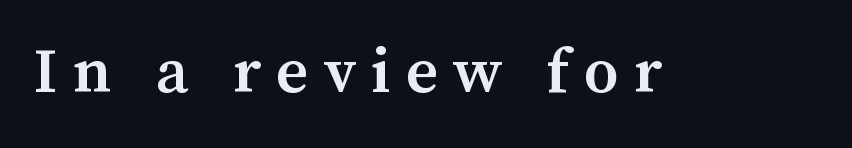
The image shows 63 px semibold serif type, upright; set unusually wide letter spacing (+0.24 em), not underlined; medium stroke contrast and a medium x-height.
